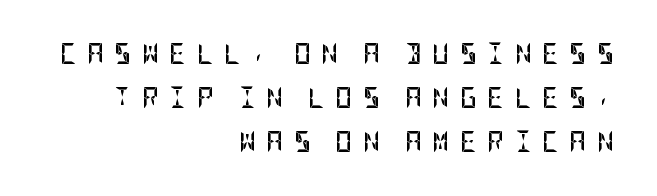
{"italic": "no", "bold": "yes", "underline": "no", "align": "right", "line_spacing": "loose", "line_spacing_ratio": 2.1, "letter_spacing": "wide", "letter_spacing_em": 0.49, "glyph_px": 21}
